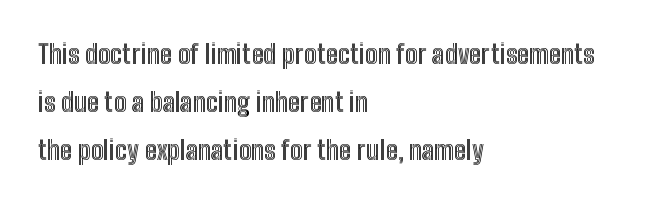
{"italic": "no", "underline": "no", "align": "left", "line_spacing_ratio": 1.84, "letter_spacing": "normal", "letter_spacing_em": 0.0, "glyph_px": 26}
